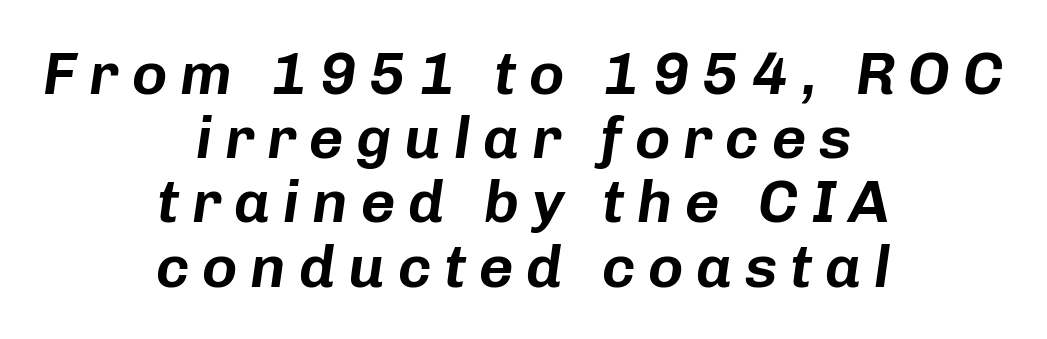
Has an underline been added? It has not. Typeset on center — no edge is straight. The letters advance in unequal steps, a hallmark of proportional type. Very little white space separates one row of letters from the next. Glyph-to-glyph distance is far greater than everyday printed text. Tall strokes in this sample are angled rather than plumb.
